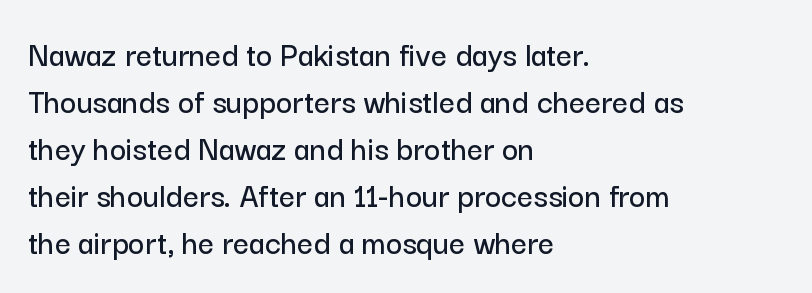
Q: Is the text italic (slanted)? A: No, it is upright.
Q: Is the typeface a serif or a sans-serif typeface? A: Sans-serif.
Q: Is the text underlined? A: No.
Q: How is the paragraph aligned? A: Left-aligned.
Q: Is the spacing between letters normal or unusually wide? A: Normal.
Q: Is the spacing between lines tight, normal or loose? A: Normal.
Q: Width (condensed, normal, or wide)? A: Normal.
Q: Stroke contrast? A: Low.
Q: x-height? A: Medium.
Q: Monospaced? A: No.
